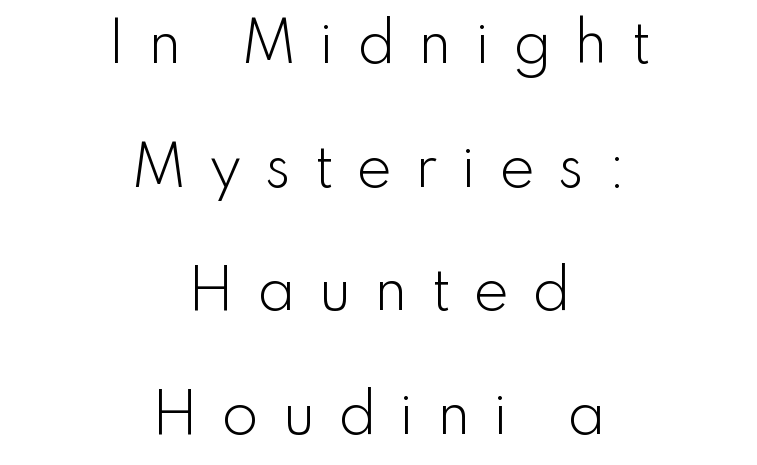
The image shows 54 px light sans-serif type, upright; set centered, loose line spacing (2.29x), unusually wide letter spacing (+0.42 em), not underlined; low stroke contrast and a small x-height.
